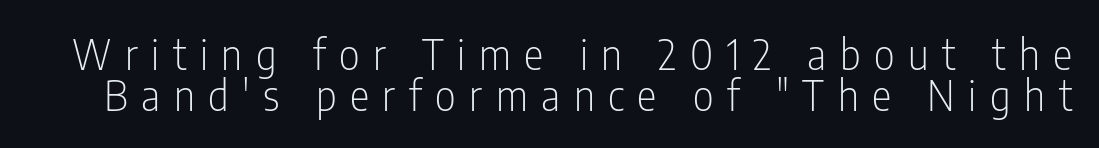
{"serif": "no", "italic": "no", "bold": "no", "weight": "light", "width": "condensed", "stroke_contrast": "low", "x_height": "medium", "monospaced": "no", "underline": "no", "line_spacing": "tight", "line_spacing_ratio": 1.0, "letter_spacing": "wide", "letter_spacing_em": 0.33, "glyph_px": 41}
